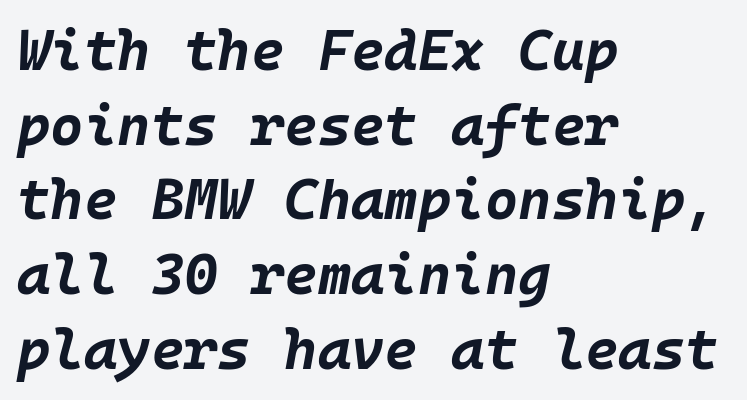
The image shows 57 px bold type, italic (leaning right); set left-aligned, normal line spacing (1.31x), normal letter spacing, not underlined; low stroke contrast and a large x-height.
